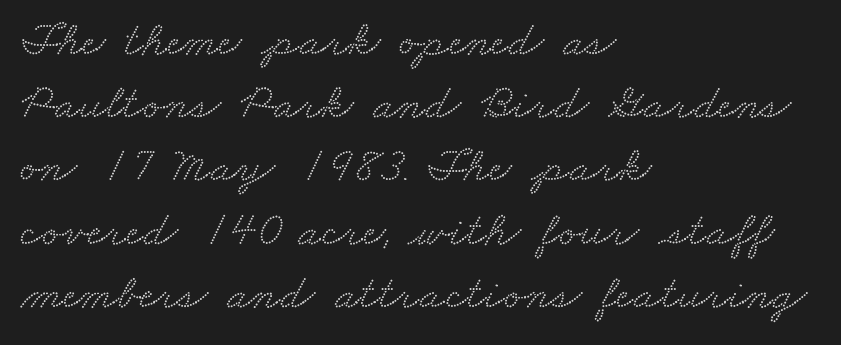
Q: Is the typeface a serif or a sans-serif typeface? A: Serif.
Q: Is the text underlined? A: No.
Q: How is the paragraph aligned? A: Left-aligned.
Q: Is the spacing between letters normal or unusually wide? A: Normal.
Q: Is the spacing between lines tight, normal or loose? A: Normal.
Q: Width (condensed, normal, or wide)? A: Wide.
Q: Stroke contrast? A: Low.
Q: x-height? A: Small.
Q: Monospaced? A: No.
